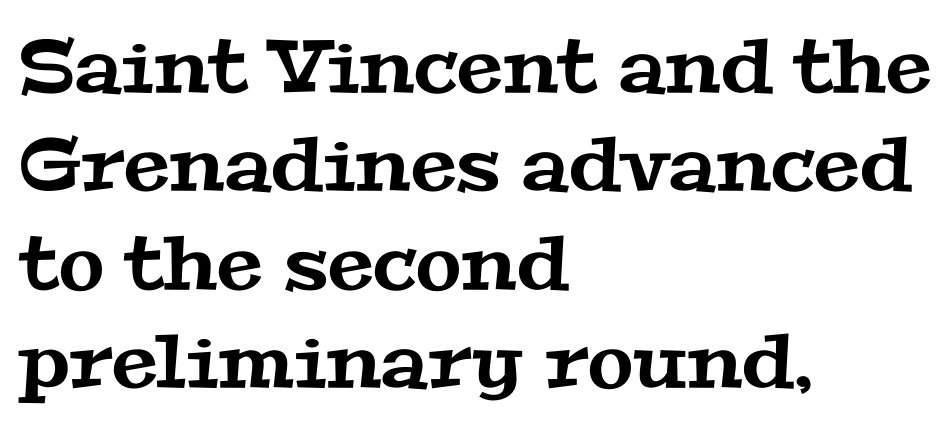
Q: Is the typeface a serif or a sans-serif typeface? A: Serif.
Q: Is the text underlined? A: No.
Q: How is the paragraph aligned? A: Left-aligned.
Q: Is the spacing between letters normal or unusually wide? A: Normal.
Q: Is the spacing between lines tight, normal or loose? A: Normal.
Q: Width (condensed, normal, or wide)? A: Wide.
Q: Stroke contrast? A: Medium.
Q: x-height? A: Medium.
Q: Monospaced? A: No.
